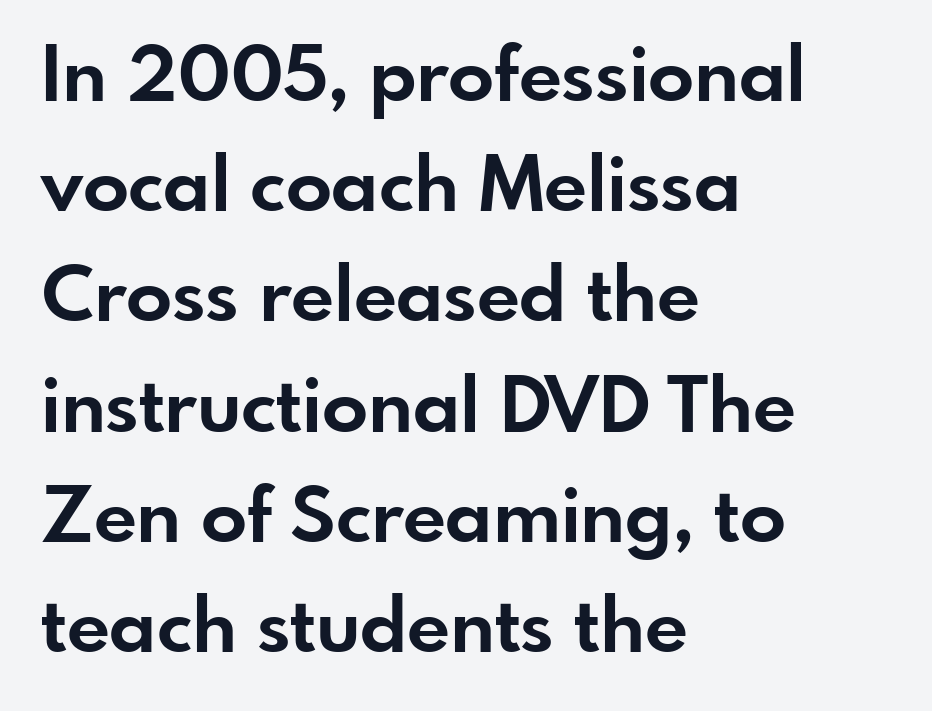
{"serif": "no", "italic": "no", "bold": "yes", "weight": "bold", "width": "normal", "stroke_contrast": "low", "x_height": "small", "monospaced": "no", "underline": "no", "align": "left", "line_spacing": "normal", "line_spacing_ratio": 1.45, "letter_spacing": "normal", "letter_spacing_em": 0.0, "glyph_px": 76}
